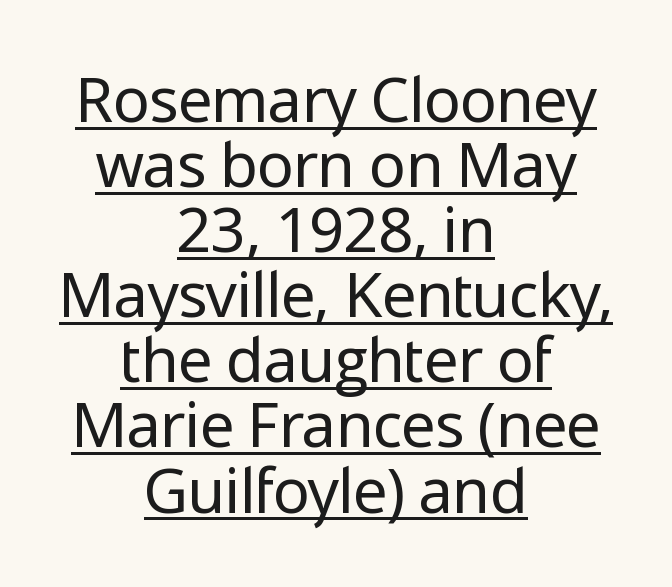
{"serif": "no", "italic": "no", "bold": "no", "weight": "regular", "width": "normal", "stroke_contrast": "low", "x_height": "medium", "monospaced": "no", "underline": "yes", "align": "center", "line_spacing": "tight", "line_spacing_ratio": 1.05, "letter_spacing": "normal", "letter_spacing_em": 0.0, "glyph_px": 62}
